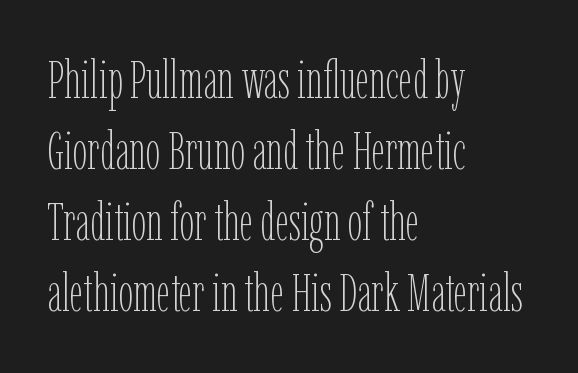
Q: Is the text bold? A: No.
Q: Is the text italic (slanted)? A: No, it is upright.
Q: Is the text underlined? A: No.
Q: How is the paragraph aligned? A: Left-aligned.
Q: Is the spacing between letters normal or unusually wide? A: Normal.
Q: Is the spacing between lines tight, normal or loose? A: Normal.
Q: Width (condensed, normal, or wide)? A: Condensed.
Q: Stroke contrast? A: Low.
Q: x-height? A: Medium.
Q: Monospaced? A: No.
